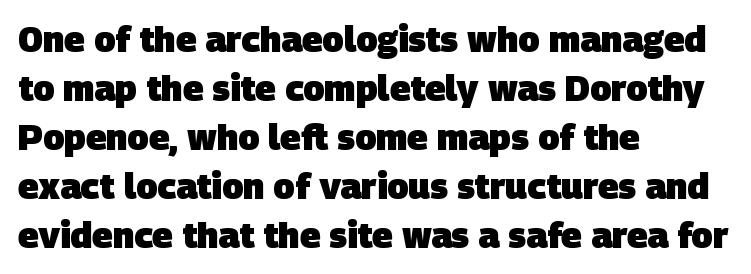
{"serif": "no", "bold": "yes", "weight": "heavy", "width": "normal", "stroke_contrast": "low", "x_height": "large", "monospaced": "no", "underline": "no", "align": "left", "line_spacing": "normal", "line_spacing_ratio": 1.4, "letter_spacing": "normal", "letter_spacing_em": 0.0, "glyph_px": 35}
